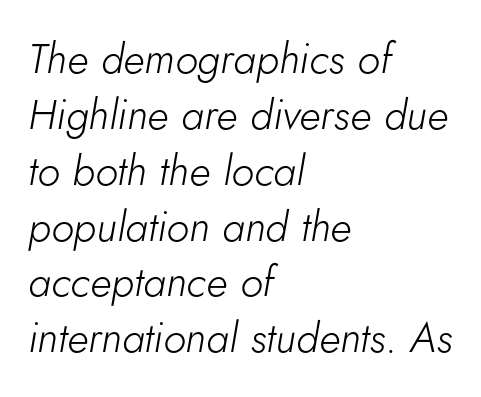
Q: Is the text bold? A: No.
Q: Is the text italic (slanted)? A: Yes, it leans right by about 5 degrees.
Q: Is the text underlined? A: No.
Q: How is the paragraph aligned? A: Left-aligned.
Q: Is the spacing between letters normal or unusually wide? A: Normal.
Q: Is the spacing between lines tight, normal or loose? A: Normal.
Q: Width (condensed, normal, or wide)? A: Normal.
Q: Stroke contrast? A: Low.
Q: x-height? A: Small.
Q: Monospaced? A: No.
